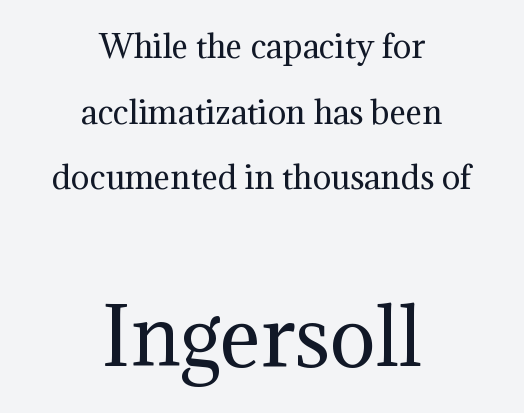
{"serif": "yes", "italic": "no", "bold": "no", "weight": "regular", "width": "normal", "stroke_contrast": "medium", "x_height": "medium", "monospaced": "no", "underline": "no", "align": "center", "line_spacing": "loose", "line_spacing_ratio": 2.12, "letter_spacing": "normal", "letter_spacing_em": 0.0, "larger_block": "second", "size_ratio": 2.48, "glyph_px": 77}
